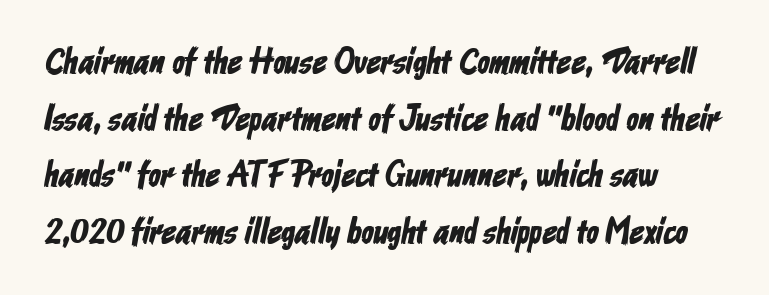
The image shows 36 px condensed sans-serif type; set left-aligned, normal line spacing (1.57x), normal letter spacing, not underlined; low stroke contrast and a medium x-height.
